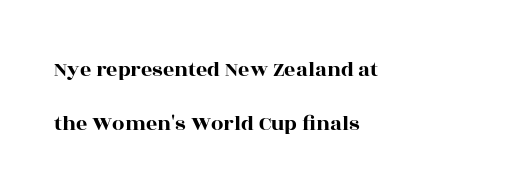
Q: Is the text italic (slanted)? A: No, it is upright.
Q: Is the text underlined? A: No.
Q: How is the paragraph aligned? A: Left-aligned.
Q: Is the spacing between letters normal or unusually wide? A: Normal.
Q: Is the spacing between lines tight, normal or loose? A: Loose.
